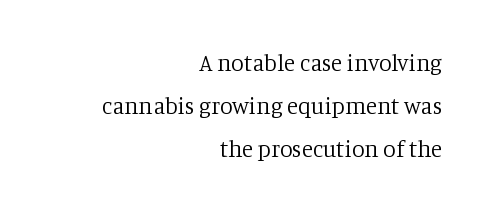
Q: Is the text bold? A: No.
Q: Is the text italic (slanted)? A: No, it is upright.
Q: Is the text underlined? A: No.
Q: How is the paragraph aligned? A: Right-aligned.
Q: Is the spacing between letters normal or unusually wide? A: Normal.
